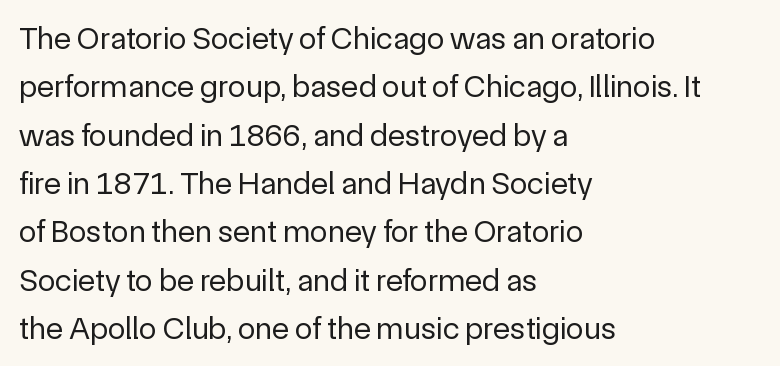
The face used here is proportionally spaced, like ordinary book or web type. Upright lettering throughout. Standard letterfit; no display-style spreading of the glyphs. Quick note: interline space is typical. The baseline area is clear.
